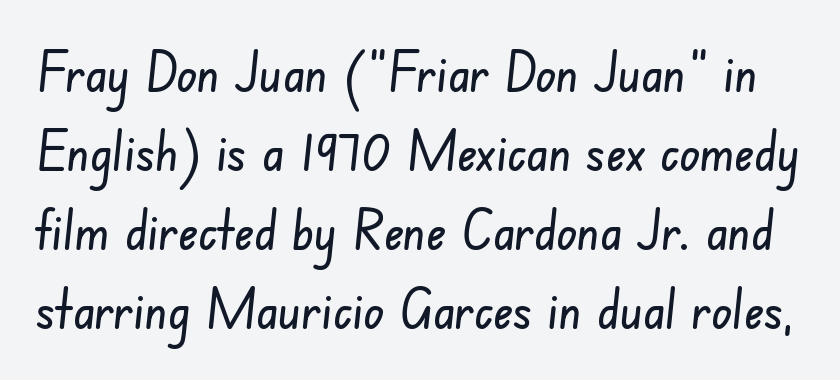
{"serif": "no", "width": "condensed", "stroke_contrast": "low", "x_height": "small", "monospaced": "no", "underline": "no", "line_spacing": "normal", "line_spacing_ratio": 1.46, "letter_spacing": "normal", "letter_spacing_em": 0.0, "glyph_px": 54}
